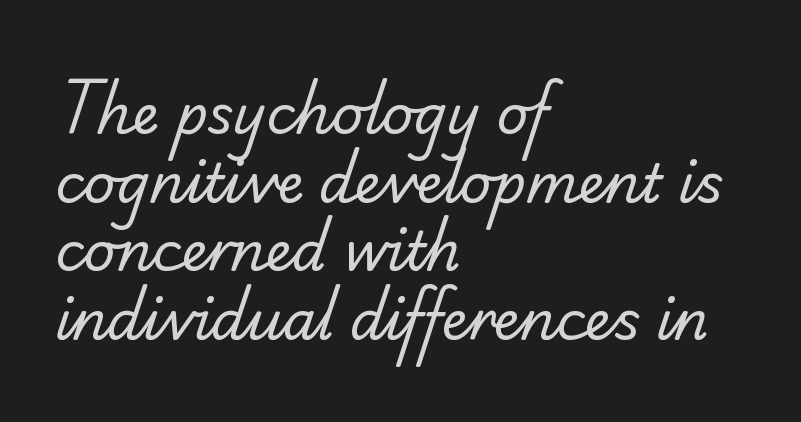
The image shows 54 px regular-weight serif type; set left-aligned, normal line spacing (1.27x), normal letter spacing, not underlined; low stroke contrast and a small x-height.
